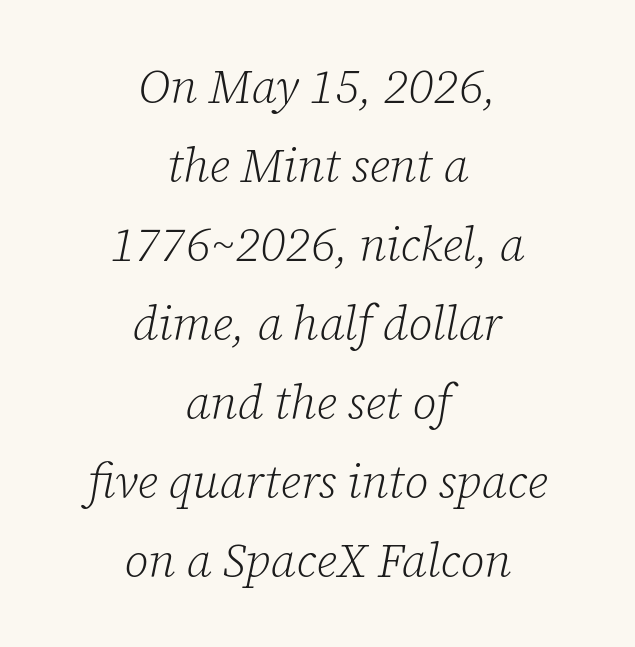
{"serif": "yes", "italic": "yes", "lean": "right", "slant_degrees": 12, "bold": "no", "weight": "light", "width": "normal", "stroke_contrast": "low", "x_height": "medium", "monospaced": "no", "underline": "no", "align": "center", "line_spacing": "normal", "line_spacing_ratio": 1.68, "letter_spacing": "normal", "letter_spacing_em": 0.0, "glyph_px": 47}
